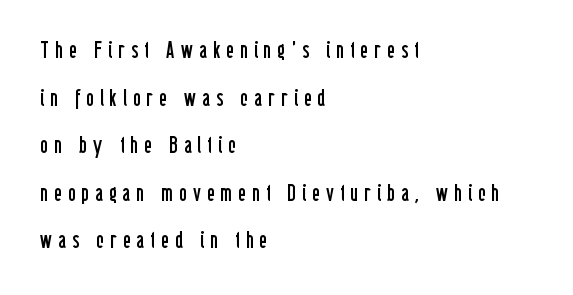
Q: Is the text bold? A: No.
Q: Is the text italic (slanted)? A: No, it is upright.
Q: Is the text underlined? A: No.
Q: How is the paragraph aligned? A: Left-aligned.
Q: Is the spacing between letters normal or unusually wide? A: Unusually wide.
Q: Is the spacing between lines tight, normal or loose? A: Loose.
